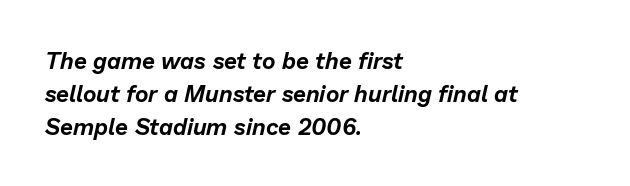
Q: Is the text italic (slanted)? A: Yes, it leans right by about 13 degrees.
Q: Is the text underlined? A: No.
Q: How is the paragraph aligned? A: Left-aligned.
Q: Is the spacing between letters normal or unusually wide? A: Normal.
Q: Is the spacing between lines tight, normal or loose? A: Normal.
